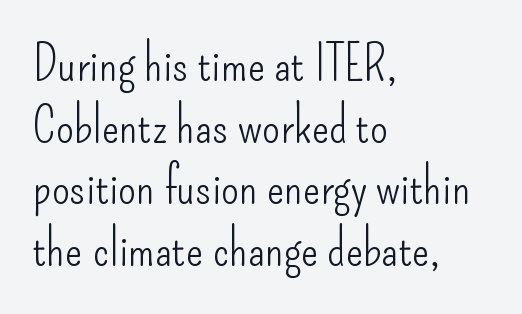
The rendering uses natural spacing where letterforms have individual widths. A quiet, ordinary-to-light weight characterises the typeface. Caption: multi-line text, flush left, ragged right. The letterforms sit shoulder to shoulder at normal distance.
